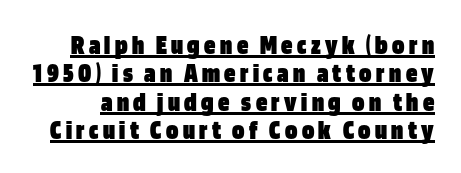
Q: Is the text bold? A: Yes.
Q: Is the text italic (slanted)? A: No, it is upright.
Q: Is the typeface a serif or a sans-serif typeface? A: Sans-serif.
Q: Is the text underlined? A: Yes.
Q: Is the spacing between lines tight, normal or loose? A: Tight.
Q: Width (condensed, normal, or wide)? A: Condensed.
Q: Stroke contrast? A: Low.
Q: x-height? A: Large.
Q: Monospaced? A: No.
